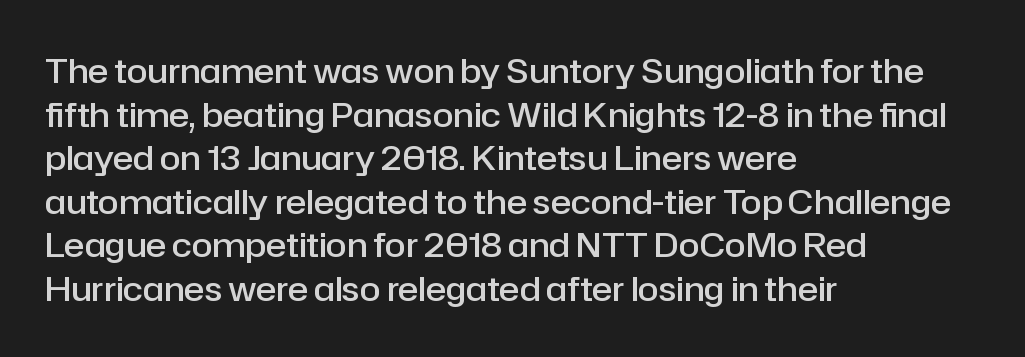
The image shows 34 px semibold sans-serif type, upright; set left-aligned, normal line spacing (1.28x), normal letter spacing, not underlined; low stroke contrast and a medium x-height.
